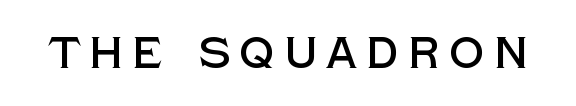
Examine the stroke ends and you'll find no serifs. Look at the tracking — it's clearly loosened, letters drifting apart. This is the regular roman posture of the typeface. The glyphs are unaccompanied by any horizontal stroke below them.
